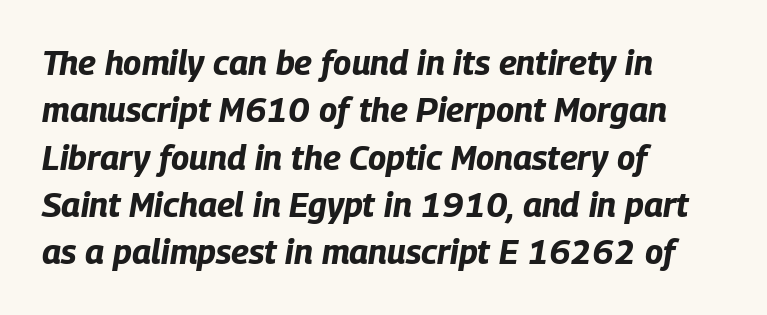
The image shows 34 px bold, condensed type, italic (leaning right); set left-aligned, normal line spacing (1.39x), normal letter spacing, not underlined; low stroke contrast and a large x-height.
